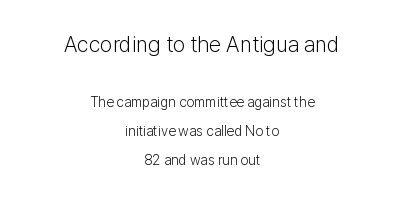
{"italic": "no", "bold": "no", "underline": "no", "align": "center", "line_spacing": "loose", "line_spacing_ratio": 2.04, "letter_spacing": "normal", "letter_spacing_em": 0.0, "larger_block": "first", "size_ratio": 1.57, "glyph_px": 22}
